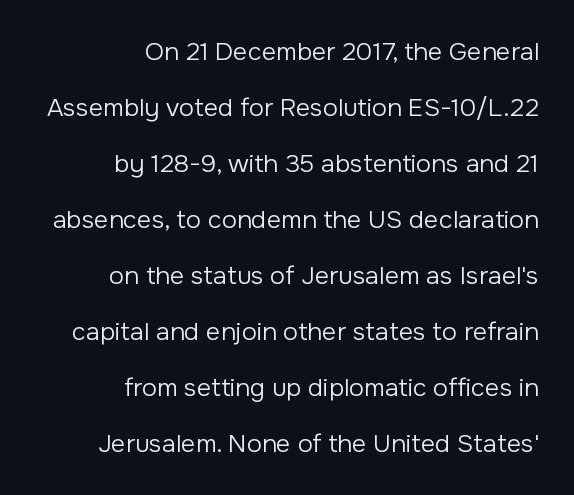
{"italic": "no", "bold": "no", "underline": "no", "align": "right", "line_spacing": "loose", "line_spacing_ratio": 2.24, "letter_spacing": "normal", "letter_spacing_em": 0.0, "glyph_px": 25}
